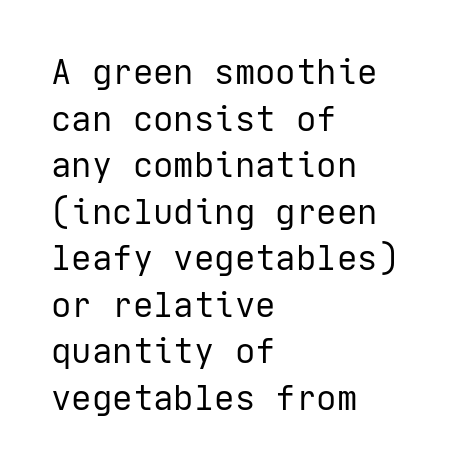
Honestly, the row spacing looks completely unremarkable. Serifs: no, the terminals of the letterforms are clean. Default kerning and tracking; the words read as compact shapes. The strip under each line holds only bare page.
